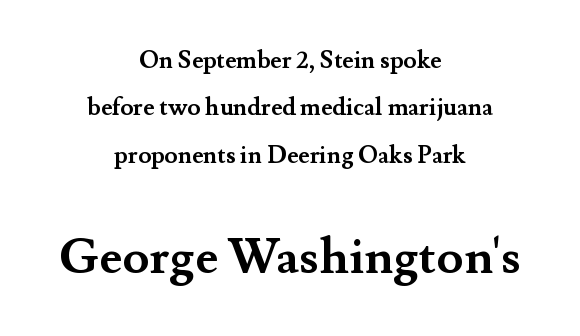
Students, note that the glyphs here touch the page at normal intervals. Between these two stacked blocks, the lower one wins on size. Regarding serifs, this sample has them. Both edges are ragged and mirror each other, which tells us the setting is centered.
